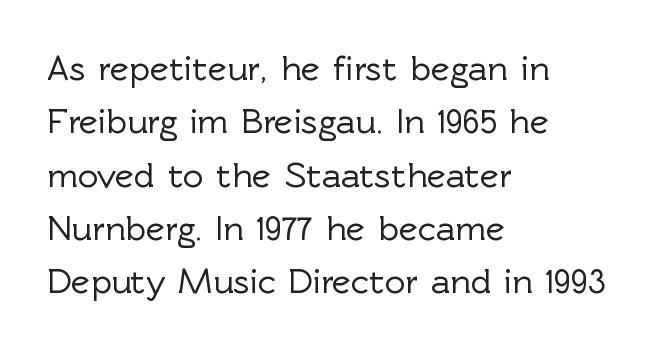
{"serif": "no", "italic": "no", "width": "normal", "x_height": "medium", "monospaced": "no", "underline": "no", "align": "left", "line_spacing": "normal", "line_spacing_ratio": 1.48, "letter_spacing": "normal", "letter_spacing_em": 0.0, "glyph_px": 36}
